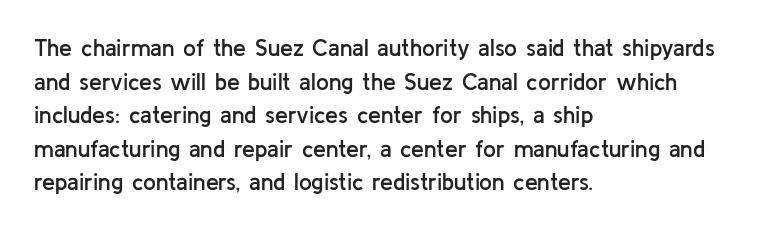
Is there any slant? The stems are plumb. Decoration check: the copy has no underline. Nothing unusual about the tracking: characters are spaced as the font intends. What weight is shown? A semibold, between regular and bold. The setting favours the left margin, as ordinary paragraphs usually do.
